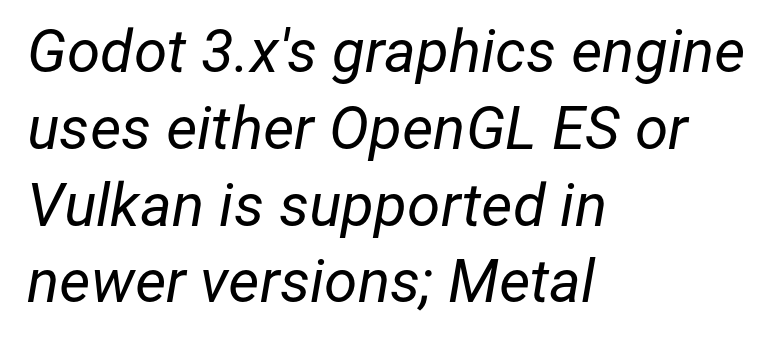
The image shows 60 px regular-weight type, italic (leaning right); set left-aligned, normal line spacing (1.28x), normal letter spacing, not underlined; low stroke contrast and a medium x-height.
